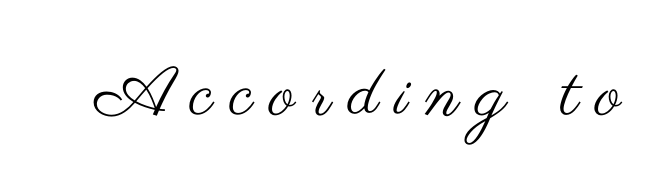
The passage shown is typed in a proportional face where columns would drift. Unbolded letterforms with no extra heft. Typographically, this falls in the sans-serif category.
